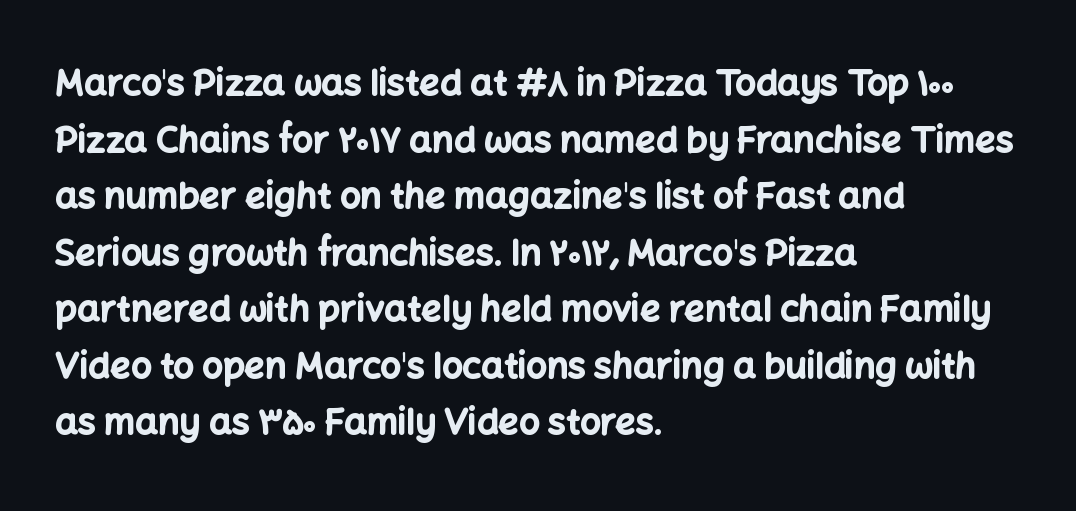
The image shows 36 px bold sans-serif type, upright; set left-aligned, normal line spacing (1.57x), normal letter spacing, not underlined; low stroke contrast and a medium x-height.
